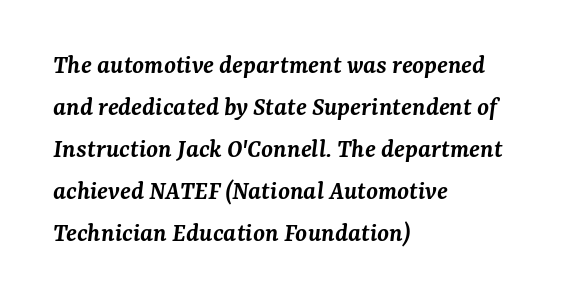
The image shows 27 px text type, italic (leaning right); set left-aligned, normal line spacing (1.56x), normal letter spacing, not underlined.
